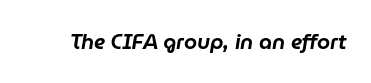
The image shows 21 px text type, italic (leaning right); set normal letter spacing, not underlined.
